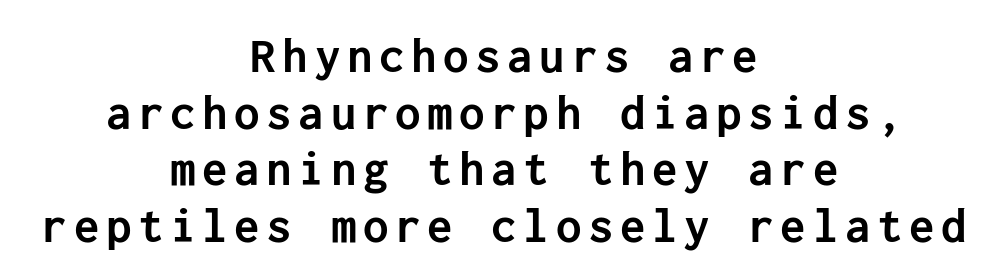
The image shows 51 px semibold sans-serif type, upright; set centered, tight line spacing (1.11x), not underlined; low stroke contrast and a medium x-height.
